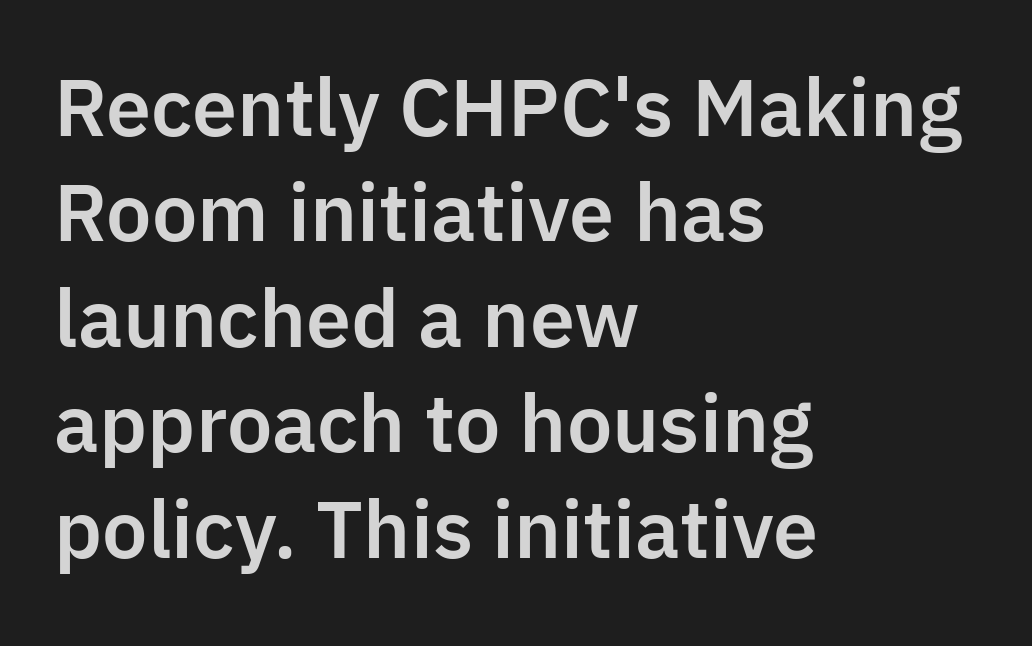
This sample has the flowing, uneven cadence of proportional lettering. Typeset ragged right — the left edge is the straight one. Typographically, this falls in the sans-serif category. Successive baselines arrive at the customary interval. Nobody drew a line under any word here.
